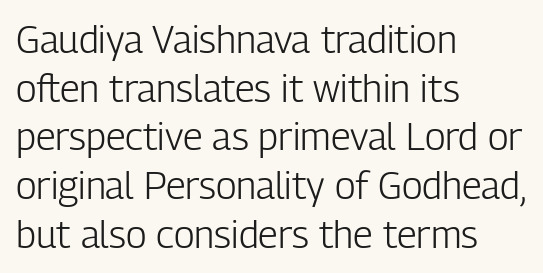
This is not heavy type; no bold has been used. In terms of posture, this sample is upright. The face used here is a sans, in the tradition of grotesques and geometrics. The horizontal fit of the characters is conventional and even. Proportional: the letters do not fall into vertical columns.
